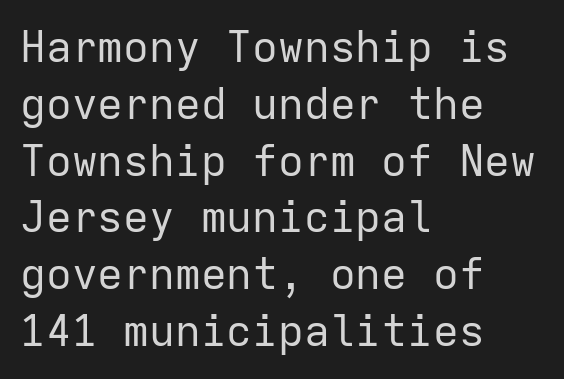
The image shows 43 px regular-weight sans-serif type, upright, monospaced; set left-aligned, normal line spacing (1.32x), normal letter spacing, not underlined; low stroke contrast and a medium x-height.
